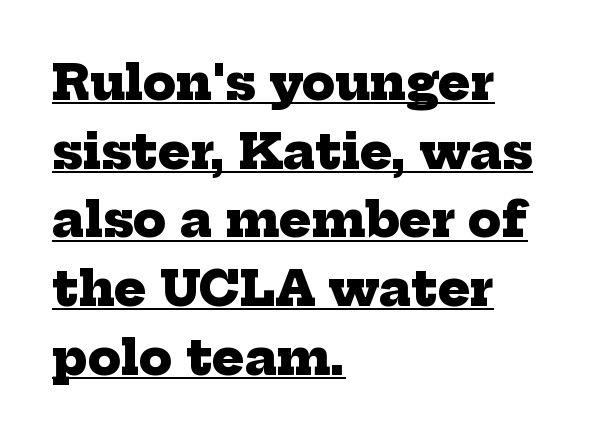
The image shows 48 px heavy serif type; set left-aligned, normal line spacing (1.43x), normal letter spacing, underlined; low stroke contrast and a medium x-height.
